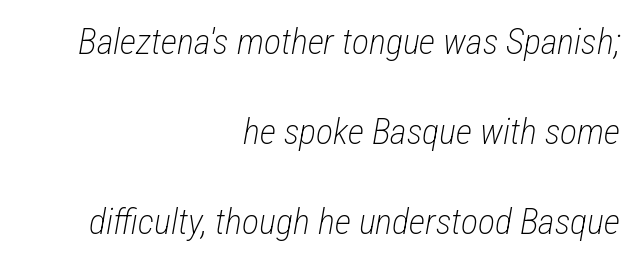
Q: Is the text bold? A: No.
Q: Is the text italic (slanted)? A: Yes, it leans right by about 12 degrees.
Q: Is the text underlined? A: No.
Q: How is the paragraph aligned? A: Right-aligned.
Q: Is the spacing between letters normal or unusually wide? A: Normal.
Q: Is the spacing between lines tight, normal or loose? A: Loose.
Q: Width (condensed, normal, or wide)? A: Condensed.
Q: Stroke contrast? A: Low.
Q: x-height? A: Medium.
Q: Monospaced? A: No.
